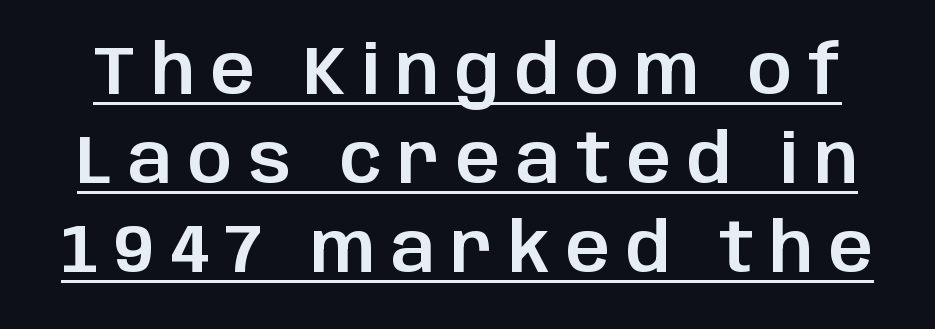
{"serif": "no", "italic": "no", "width": "normal", "stroke_contrast": "low", "x_height": "large", "monospaced": "no", "underline": "yes", "line_spacing": "normal", "line_spacing_ratio": 1.29, "letter_spacing": "wide", "letter_spacing_em": 0.23, "glyph_px": 69}
